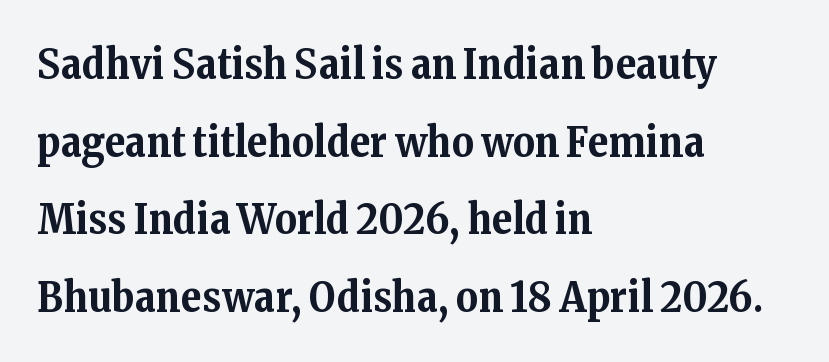
Q: Is the text bold? A: Yes.
Q: Is the text italic (slanted)? A: No, it is upright.
Q: Is the typeface a serif or a sans-serif typeface? A: Serif.
Q: Is the text underlined? A: No.
Q: How is the paragraph aligned? A: Left-aligned.
Q: Is the spacing between letters normal or unusually wide? A: Normal.
Q: Width (condensed, normal, or wide)? A: Normal.
Q: Stroke contrast? A: Medium.
Q: x-height? A: Medium.
Q: Monospaced? A: No.
